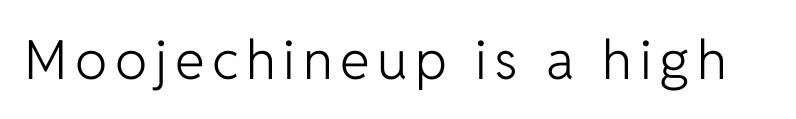
Q: Is the text bold? A: No.
Q: Is the text italic (slanted)? A: No, it is upright.
Q: Is the typeface a serif or a sans-serif typeface? A: Sans-serif.
Q: Is the text underlined? A: No.
Q: Width (condensed, normal, or wide)? A: Normal.
Q: Stroke contrast? A: Low.
Q: x-height? A: Medium.
Q: Monospaced? A: No.
